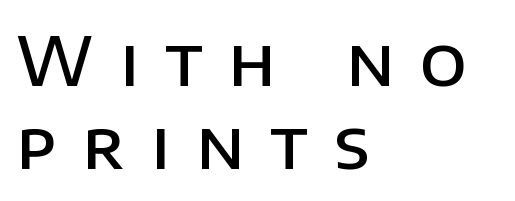
If you drew a line through each stem, it would be perfectly vertical. Each line starts at the same left margin while the right side varies. Honestly, the letter spacing is so wide it's the main thing you notice. The area under the type is left untouched. Proportional: the letters do not fall into vertical columns.
